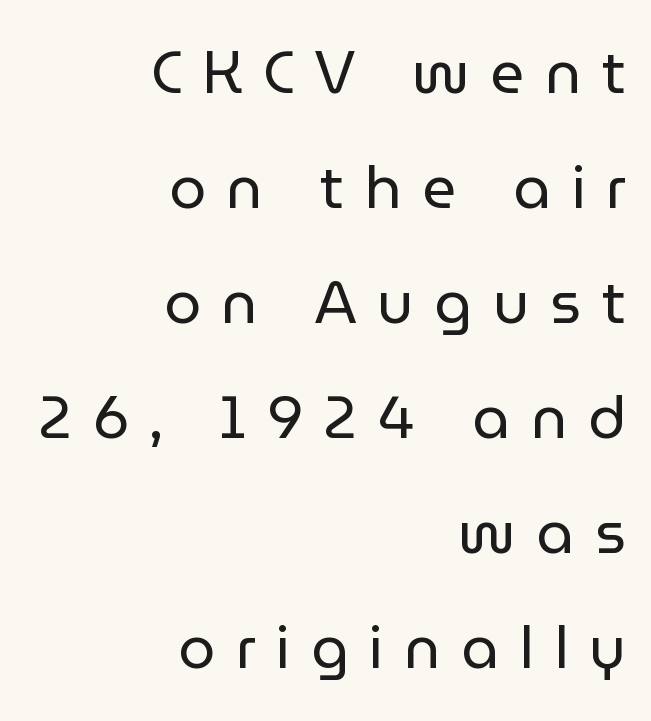
{"serif": "no", "italic": "no", "bold": "no", "weight": "regular", "width": "normal", "stroke_contrast": "low", "x_height": "medium", "monospaced": "no", "underline": "no", "align": "right", "line_spacing": "loose", "line_spacing_ratio": 1.95, "letter_spacing": "wide", "letter_spacing_em": 0.35, "glyph_px": 59}
